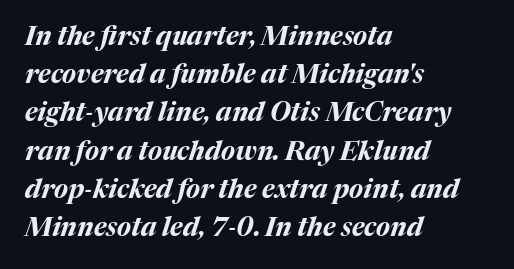
The compositor pushed each line to the left boundary. Leading: standard. Its strokes are broad and dark, the hallmark of bold type. The horizontal fit of the characters is conventional and even. The typography opts for an oblique posture over an upright one.
